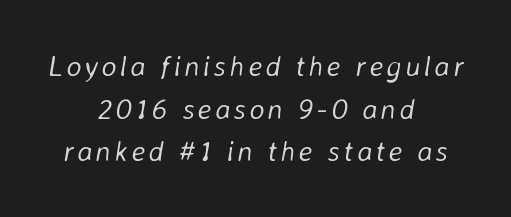
Q: Is the text bold? A: No.
Q: Is the text italic (slanted)? A: Yes, it leans right by about 8 degrees.
Q: Is the text underlined? A: No.
Q: How is the paragraph aligned? A: Centered.
Q: Is the spacing between lines tight, normal or loose? A: Normal.
Q: Width (condensed, normal, or wide)? A: Normal.
Q: Stroke contrast? A: Low.
Q: x-height? A: Medium.
Q: Monospaced? A: No.
